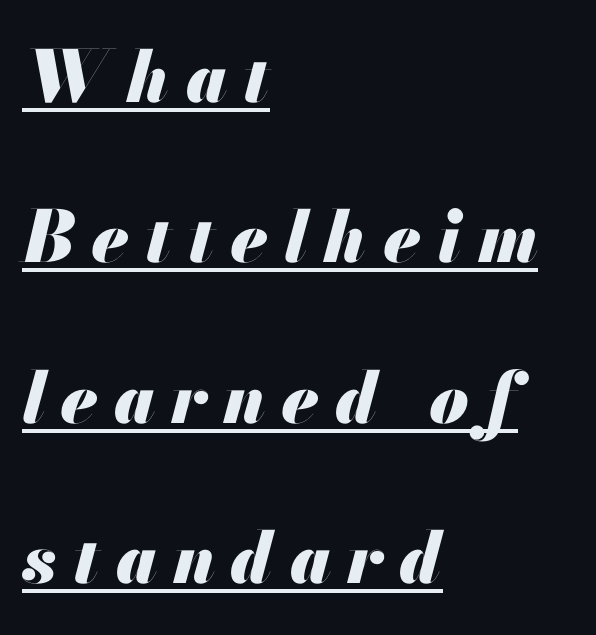
The image shows 71 px heavy type, italic (leaning right); set left-aligned, loose line spacing (2.26x), unusually wide letter spacing (+0.23 em), underlined; medium stroke contrast and a small x-height.
